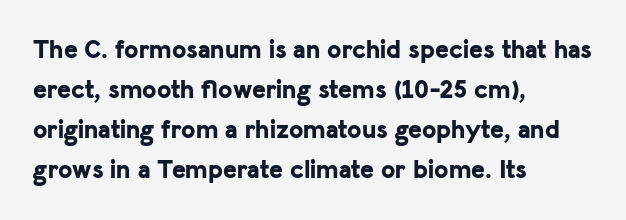
{"italic": "no", "bold": "yes", "underline": "no", "align": "left", "line_spacing": "normal", "line_spacing_ratio": 1.54, "letter_spacing": "normal", "letter_spacing_em": 0.0, "glyph_px": 26}
